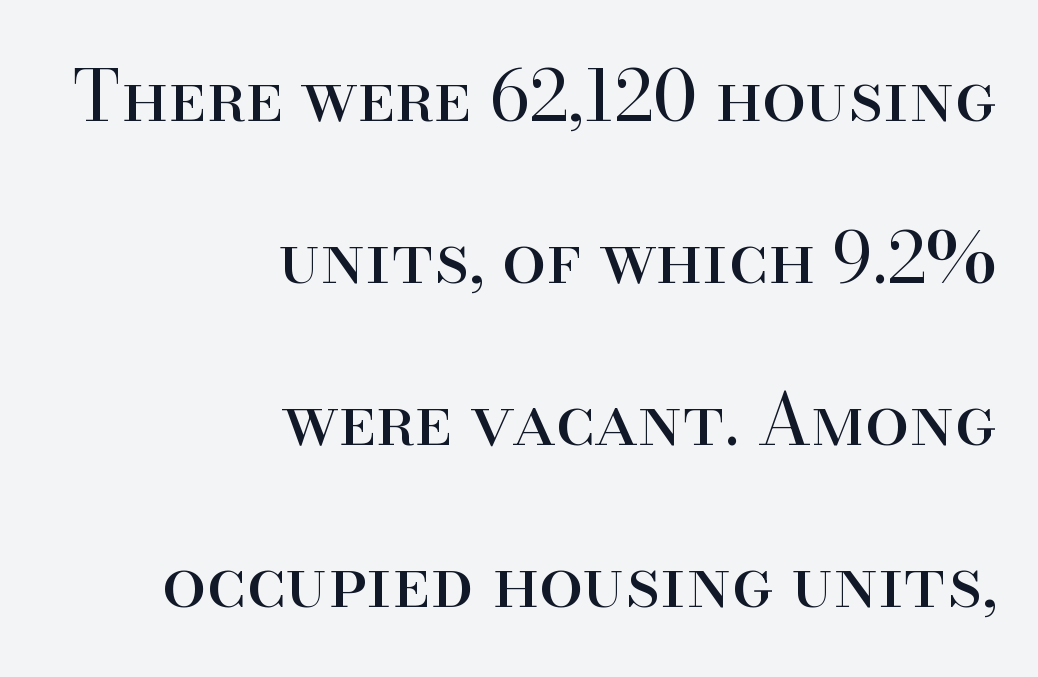
Compared with a flush-left layout, this one pins lines to the opposite, right side. A quiet, ordinary-to-light weight characterises the typeface. A great deal of white space separates one row of letters from the next. Words float on clear page, feet unadorned. A serif font was chosen for this passage. The rendering uses natural spacing where letterforms have individual widths.
